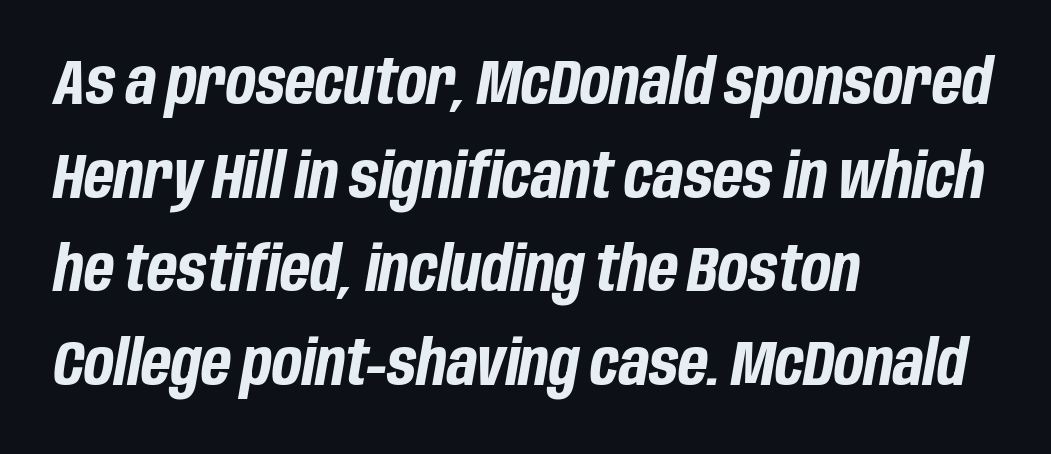
Honestly, there is no underline to notice here at all. The line texture is even and compact thanks to regular tracking. The typography opts for an oblique posture over an upright one. Caption: multi-line text, flush left, ragged right.
